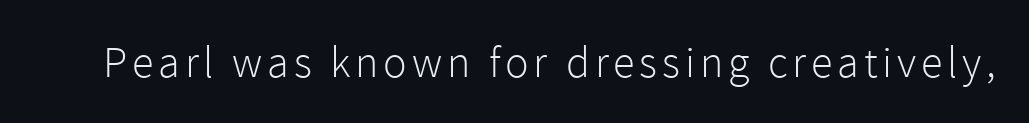
The image shows 44 px light sans-serif type, upright; set not underlined; a medium x-height.
